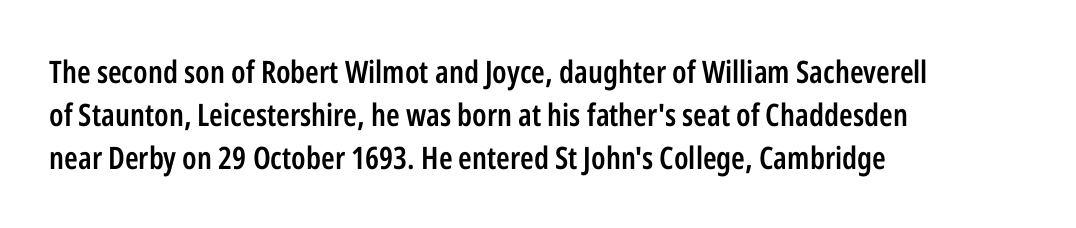
The image shows 31 px semibold, condensed sans-serif type, upright; set left-aligned, normal line spacing (1.38x), normal letter spacing, not underlined; low stroke contrast and a medium x-height.
